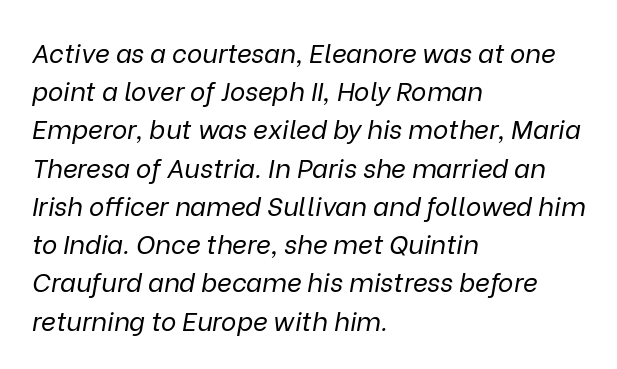
The image shows 26 px text type, italic (leaning right); set left-aligned, normal line spacing (1.47x), normal letter spacing, not underlined.
